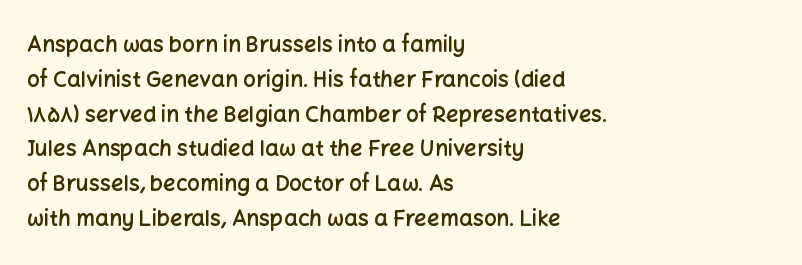
Firm but not heavy-handed strokes: this text is semibold. The specimen omits any rule beneath the text block's lines. Ordinary non-slanted type is in use. Each new line begins a customary step beneath the previous one. The line texture is even and compact thanks to regular tracking.
